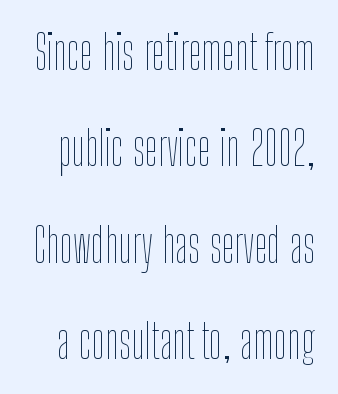
{"italic": "no", "bold": "no", "weight": "thin", "width": "condensed", "stroke_contrast": "low", "x_height": "medium", "monospaced": "no", "underline": "no", "line_spacing": "loose", "line_spacing_ratio": 2.05, "letter_spacing": "normal", "letter_spacing_em": 0.0, "glyph_px": 47}
